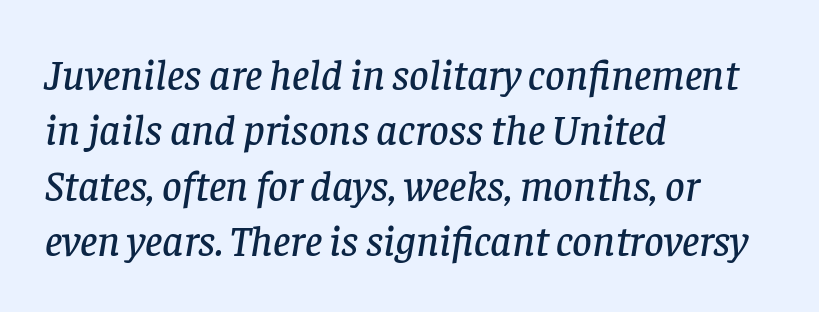
Q: Is the text italic (slanted)? A: Yes, it leans right by about 8 degrees.
Q: Is the typeface a serif or a sans-serif typeface? A: Serif.
Q: Is the text underlined? A: No.
Q: How is the paragraph aligned? A: Left-aligned.
Q: Is the spacing between letters normal or unusually wide? A: Normal.
Q: Is the spacing between lines tight, normal or loose? A: Normal.
Q: Width (condensed, normal, or wide)? A: Normal.
Q: Stroke contrast? A: Low.
Q: x-height? A: Large.
Q: Monospaced? A: No.
